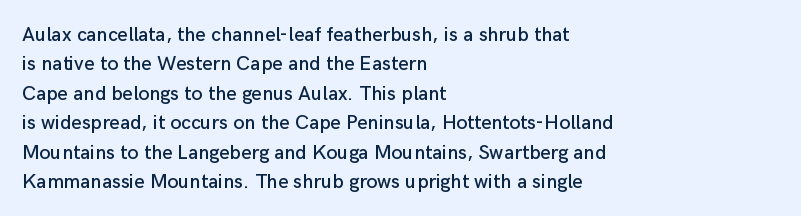
Q: Is the text italic (slanted)? A: No, it is upright.
Q: Is the text underlined? A: No.
Q: How is the paragraph aligned? A: Left-aligned.
Q: Is the spacing between letters normal or unusually wide? A: Normal.
Q: Is the spacing between lines tight, normal or loose? A: Normal.
